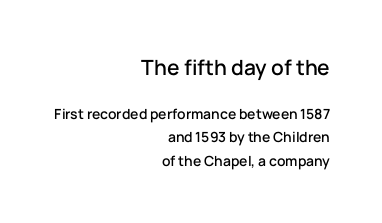
The image shows 21 px text type, upright; set right-aligned, normal line spacing (1.67x), normal letter spacing, not underlined; the first (top) block is 1.5x larger.
